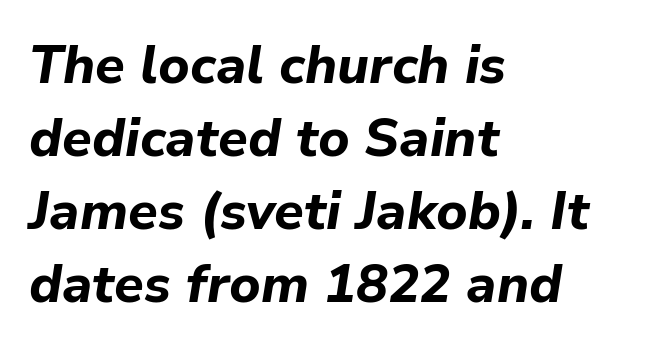
The image shows 53 px bold type, italic (leaning right); set left-aligned, normal line spacing (1.38x), normal letter spacing, not underlined; low stroke contrast and a medium x-height.
